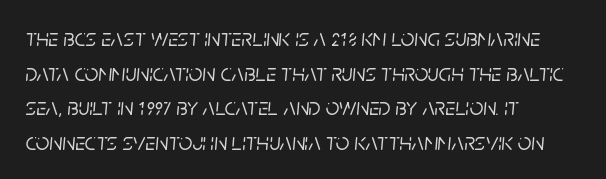
The setting favours the left margin, as ordinary paragraphs usually do. Each word holds together tightly as a unit, with standard inter-letter gaps. Leading: standard. The zone under the glyphs is completely vacant.
